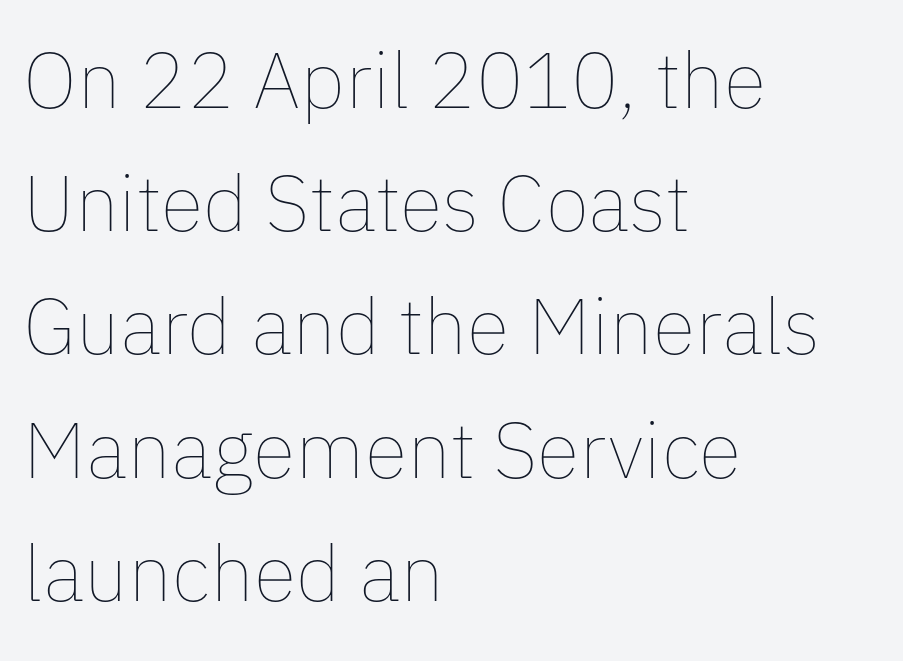
Q: Is the text bold? A: No.
Q: Is the text italic (slanted)? A: No, it is upright.
Q: Is the text underlined? A: No.
Q: How is the paragraph aligned? A: Left-aligned.
Q: Is the spacing between letters normal or unusually wide? A: Normal.
Q: Is the spacing between lines tight, normal or loose? A: Normal.
Q: Width (condensed, normal, or wide)? A: Normal.
Q: Stroke contrast? A: Low.
Q: x-height? A: Medium.
Q: Monospaced? A: No.
